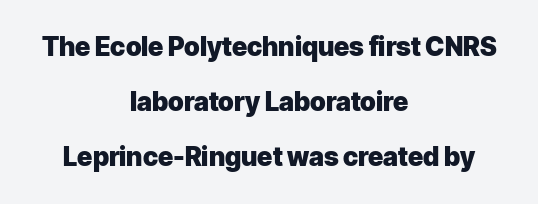
A student would call this center alignment; a typographer would say set centered. A typesetter would mark this as roman, not italic. How would I describe the line gaps? Wide and relaxed. The face used here is rendered with its standard letterfit.
